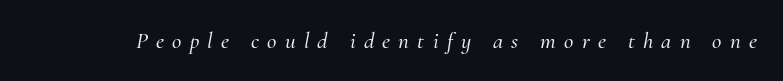
The image shows 23 px text type, italic (leaning right); set unusually wide letter spacing (+0.36 em), not underlined.
